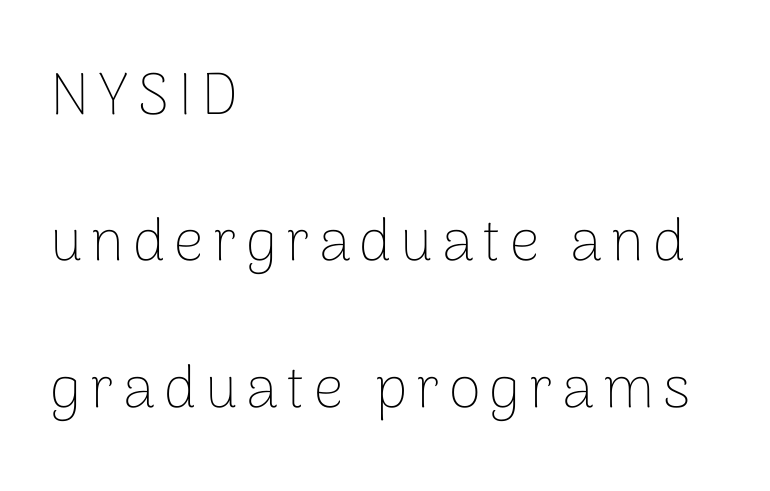
Style check: upright. The passage shown stacks its lines with a broad gap. The letters advance in unequal steps, a hallmark of proportional type. Bare-footed words on every line.
